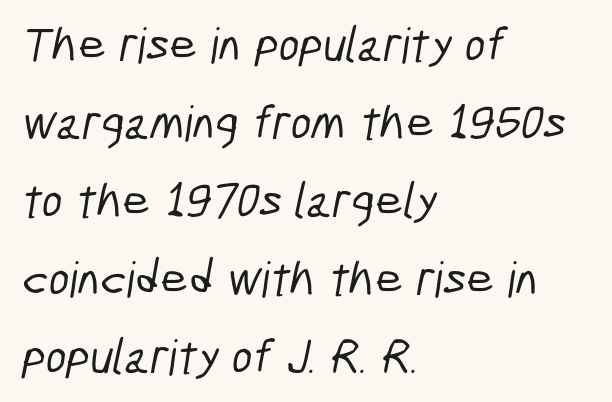
{"serif": "no", "width": "condensed", "stroke_contrast": "low", "x_height": "medium", "monospaced": "no", "underline": "no", "align": "left", "line_spacing": "normal", "line_spacing_ratio": 1.59, "letter_spacing": "normal", "letter_spacing_em": 0.0, "glyph_px": 49}
